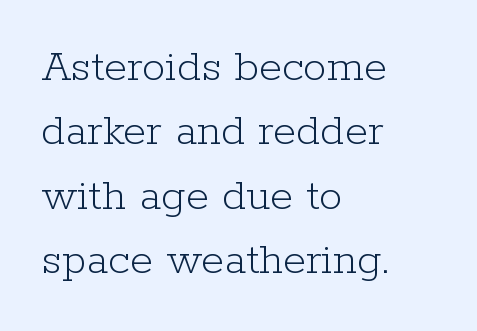
Q: Is the text bold? A: No.
Q: Is the text italic (slanted)? A: No, it is upright.
Q: Is the typeface a serif or a sans-serif typeface? A: Serif.
Q: Is the text underlined? A: No.
Q: How is the paragraph aligned? A: Left-aligned.
Q: Is the spacing between letters normal or unusually wide? A: Normal.
Q: Is the spacing between lines tight, normal or loose? A: Normal.
Q: Width (condensed, normal, or wide)? A: Normal.
Q: Stroke contrast? A: Low.
Q: x-height? A: Medium.
Q: Monospaced? A: No.
